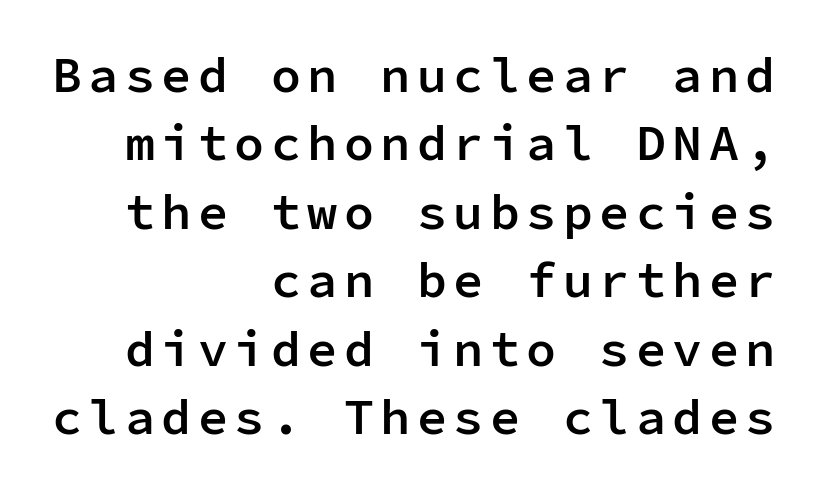
Q: Is the text bold? A: Semi-bold.
Q: Is the text italic (slanted)? A: No, it is upright.
Q: Is the typeface a serif or a sans-serif typeface? A: Sans-serif.
Q: Is the text underlined? A: No.
Q: How is the paragraph aligned? A: Right-aligned.
Q: Is the spacing between lines tight, normal or loose? A: Normal.
Q: Width (condensed, normal, or wide)? A: Normal.
Q: Stroke contrast? A: Low.
Q: x-height? A: Medium.
Q: Monospaced? A: Yes.
